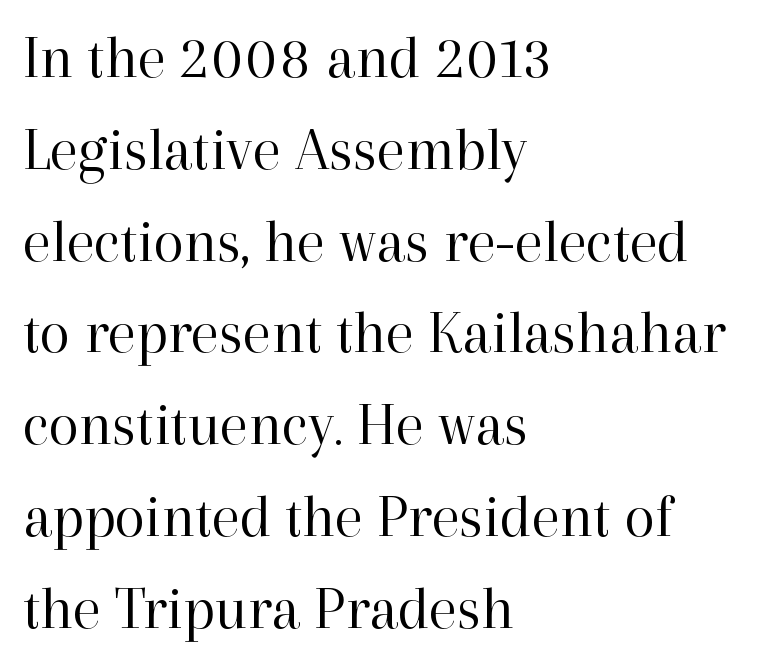
{"serif": "yes", "italic": "no", "bold": "no", "weight": "regular", "width": "normal", "stroke_contrast": "high", "x_height": "medium", "monospaced": "no", "underline": "no", "align": "left", "line_spacing": "normal", "line_spacing_ratio": 1.48, "letter_spacing": "normal", "letter_spacing_em": 0.0, "glyph_px": 62}
